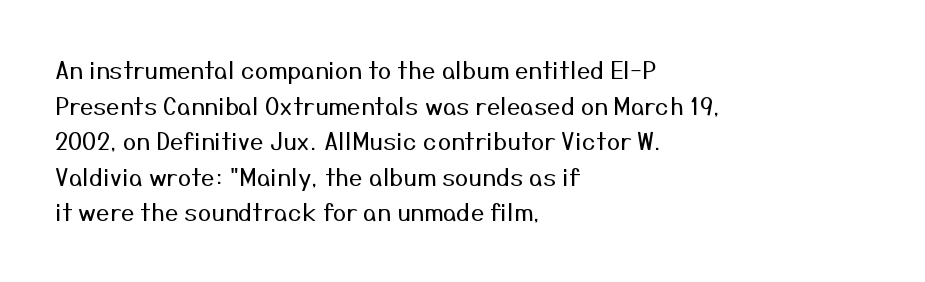
{"italic": "no", "bold": "no", "underline": "no", "align": "left", "line_spacing": "normal", "line_spacing_ratio": 1.48, "letter_spacing": "normal", "letter_spacing_em": 0.0, "glyph_px": 24}
